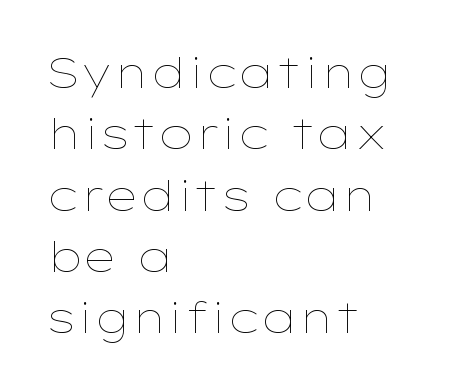
The line-height multiplier appears to be the usual default. Varying glyph widths throughout — classic text-font behaviour. No heavy texture on the line: the type isn't bold. Compared with a centered layout, this one pins lines to the left instead. The glyphs are unaccompanied by any horizontal stroke below them.
